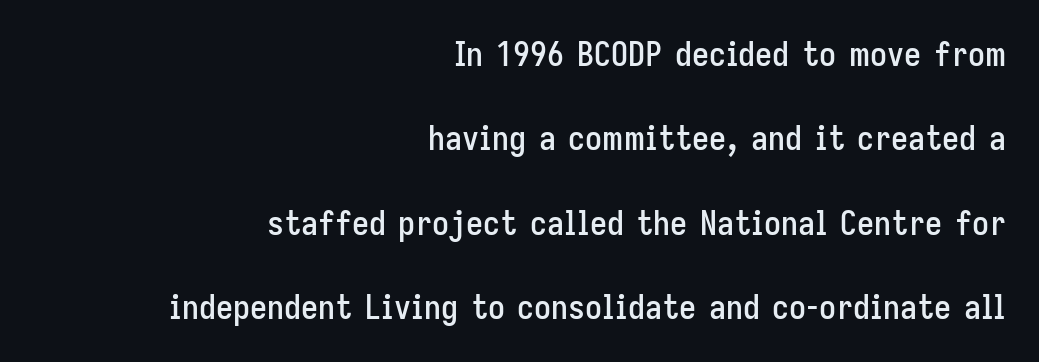
{"serif": "no", "italic": "no", "width": "condensed", "stroke_contrast": "low", "x_height": "medium", "monospaced": "no", "underline": "no", "align": "right", "line_spacing": "loose", "line_spacing_ratio": 2.48, "letter_spacing": "normal", "letter_spacing_em": 0.0, "glyph_px": 34}
